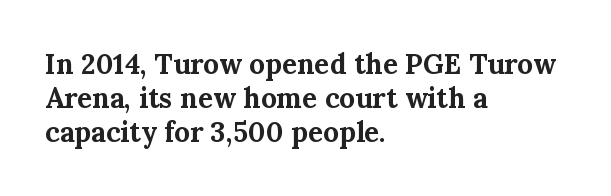
{"serif": "yes", "italic": "no", "bold": "yes", "weight": "bold", "width": "normal", "stroke_contrast": "medium", "x_height": "medium", "monospaced": "no", "underline": "no", "align": "left", "line_spacing_ratio": 1.22, "letter_spacing": "normal", "letter_spacing_em": 0.0, "glyph_px": 28}
